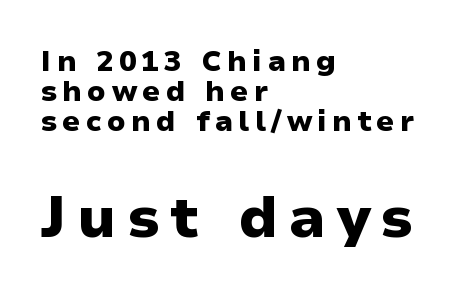
The image shows 58 px heavy sans-serif type, upright; set left-aligned, tight line spacing (1.04x), not underlined; the second (bottom) block is 2.0x larger; low stroke contrast and a medium x-height.
